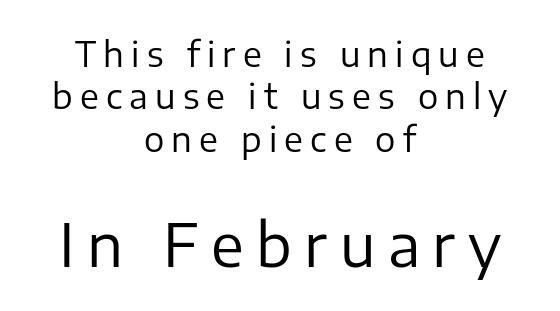
Q: Is the text bold? A: No.
Q: Is the text italic (slanted)? A: No, it is upright.
Q: Is the typeface a serif or a sans-serif typeface? A: Sans-serif.
Q: Is the text underlined? A: No.
Q: How is the paragraph aligned? A: Centered.
Q: Is the spacing between letters normal or unusually wide? A: Unusually wide.
Q: Is the spacing between lines tight, normal or loose? A: Normal.
Q: Which block of text is set in a larger size, the first (top) or the second (bottom)? A: The second (bottom) one.
Q: Width (condensed, normal, or wide)? A: Normal.
Q: Stroke contrast? A: Low.
Q: x-height? A: Medium.
Q: Monospaced? A: No.
